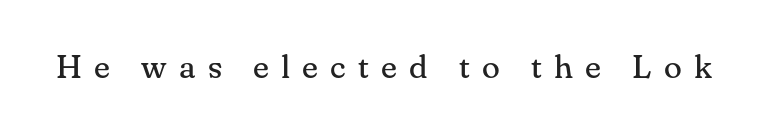
{"serif": "yes", "italic": "no", "bold": "no", "weight": "regular", "width": "normal", "stroke_contrast": "medium", "x_height": "small", "monospaced": "no", "underline": "no", "letter_spacing": "wide", "letter_spacing_em": 0.37, "glyph_px": 33}
